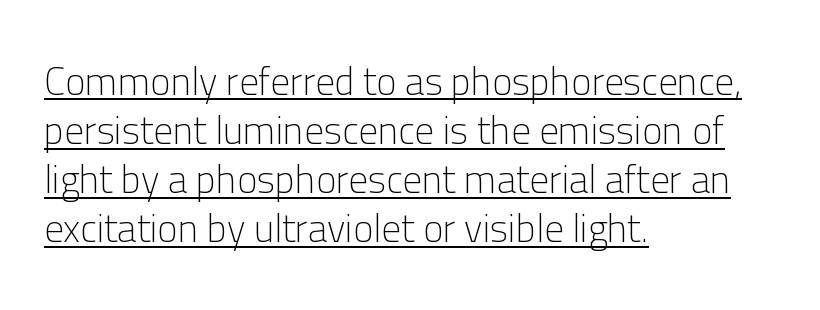
Is there an underline? Yes — a line sits under the letters. This is sans-serif lettering, the kind often seen on screens and signage. Regular leading. This sample uses plain, unmodified letter spacing. Here the designer chose a conventional face with non-uniform glyph widths. When letters stand straight like this, we call the style roman or upright.
